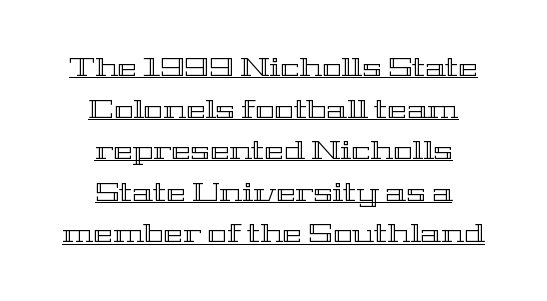
The image shows 26 px text type, upright; set centered, normal line spacing (1.6x), normal letter spacing, underlined.
